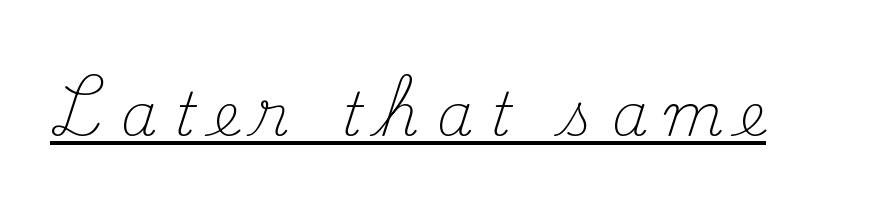
{"serif": "yes", "bold": "no", "weight": "light", "width": "normal", "stroke_contrast": "medium", "x_height": "small", "monospaced": "no", "underline": "yes", "letter_spacing": "wide", "letter_spacing_em": 0.28, "glyph_px": 59}
